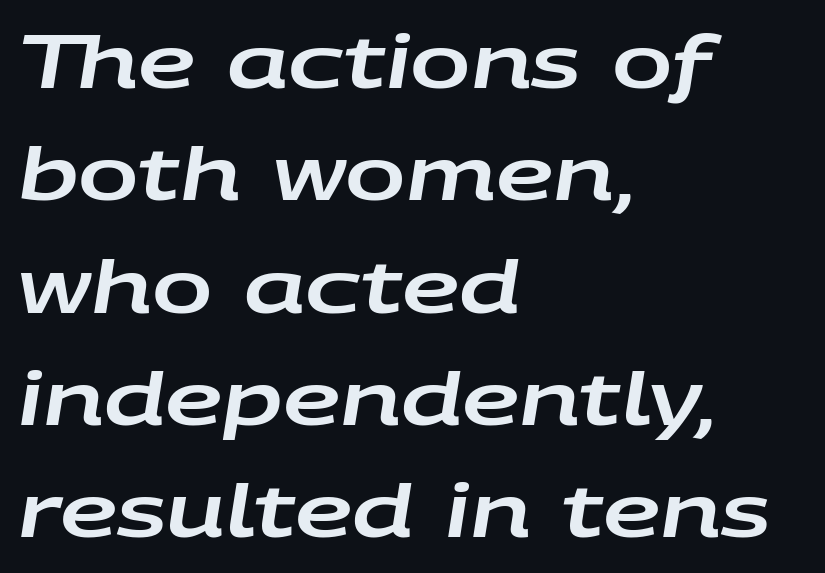
Q: Is the text italic (slanted)? A: Yes, it leans right by about 9 degrees.
Q: Is the text underlined? A: No.
Q: How is the paragraph aligned? A: Left-aligned.
Q: Is the spacing between letters normal or unusually wide? A: Normal.
Q: Is the spacing between lines tight, normal or loose? A: Normal.
Q: Width (condensed, normal, or wide)? A: Wide.
Q: Stroke contrast? A: Low.
Q: x-height? A: Large.
Q: Monospaced? A: No.
